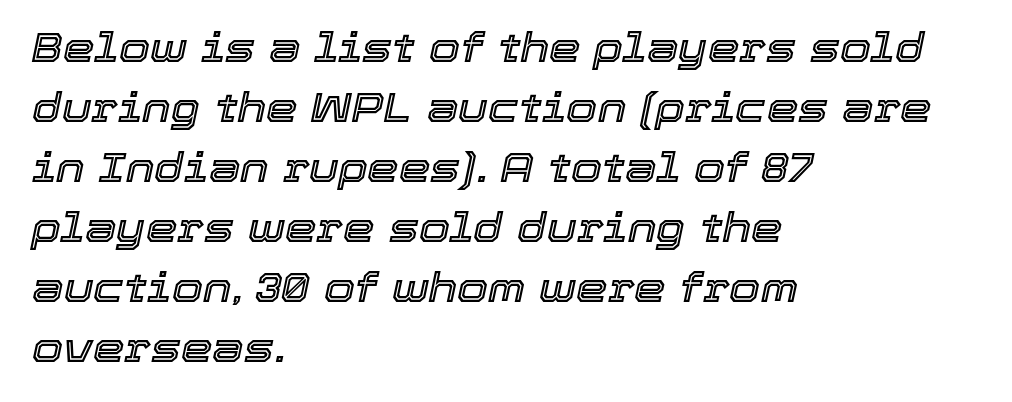
Q: Is the text italic (slanted)? A: Yes, it leans right by about 12 degrees.
Q: Is the text underlined? A: No.
Q: How is the paragraph aligned? A: Left-aligned.
Q: Is the spacing between letters normal or unusually wide? A: Normal.
Q: Is the spacing between lines tight, normal or loose? A: Normal.
Q: Width (condensed, normal, or wide)? A: Normal.
Q: x-height? A: Medium.
Q: Monospaced? A: No.
